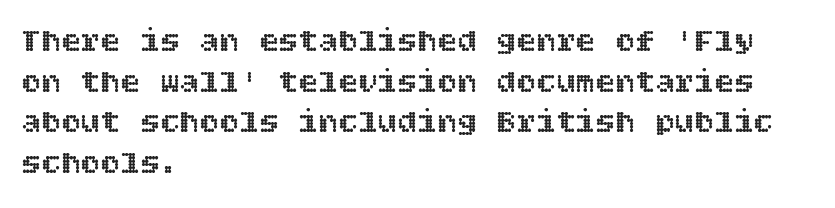
Q: Is the text italic (slanted)? A: No, it is upright.
Q: Is the text underlined? A: No.
Q: How is the paragraph aligned? A: Left-aligned.
Q: Is the spacing between letters normal or unusually wide? A: Normal.
Q: Width (condensed, normal, or wide)? A: Normal.
Q: x-height? A: Large.
